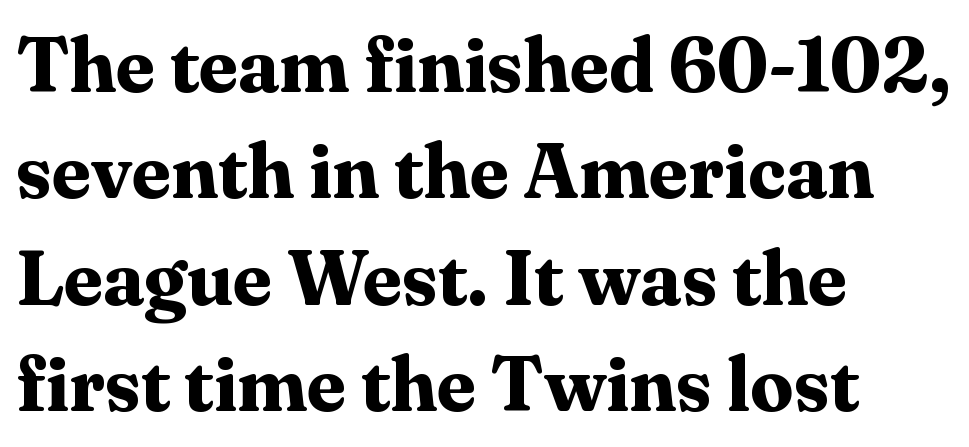
Q: Is the text bold? A: Yes.
Q: Is the text italic (slanted)? A: No, it is upright.
Q: Is the typeface a serif or a sans-serif typeface? A: Serif.
Q: Is the text underlined? A: No.
Q: How is the paragraph aligned? A: Left-aligned.
Q: Is the spacing between letters normal or unusually wide? A: Normal.
Q: Is the spacing between lines tight, normal or loose? A: Normal.
Q: Width (condensed, normal, or wide)? A: Normal.
Q: Stroke contrast? A: Medium.
Q: x-height? A: Medium.
Q: Monospaced? A: No.
